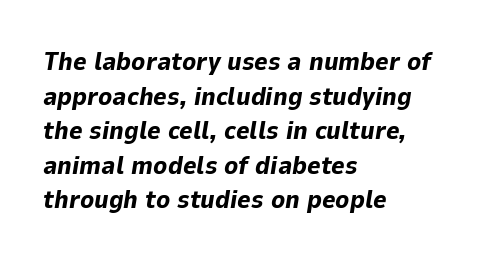
The image shows 26 px bold type, italic (leaning right); set left-aligned, normal line spacing (1.33x), normal letter spacing, not underlined.
